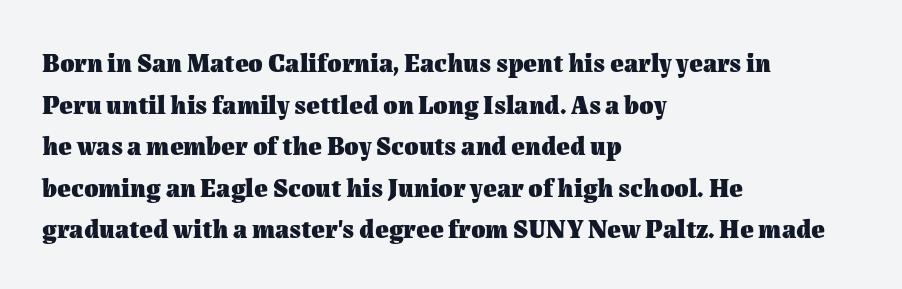
{"italic": "no", "bold": "yes", "underline": "no", "align": "left", "line_spacing": "normal", "line_spacing_ratio": 1.6, "letter_spacing": "normal", "letter_spacing_em": 0.0, "glyph_px": 26}
